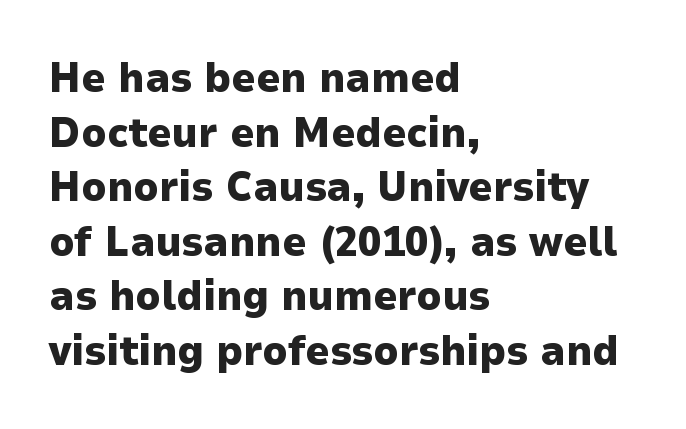
{"serif": "no", "italic": "no", "bold": "yes", "weight": "heavy", "width": "normal", "stroke_contrast": "low", "x_height": "medium", "monospaced": "no", "underline": "no", "align": "left", "line_spacing": "normal", "line_spacing_ratio": 1.3, "letter_spacing": "normal", "letter_spacing_em": 0.0, "glyph_px": 42}
